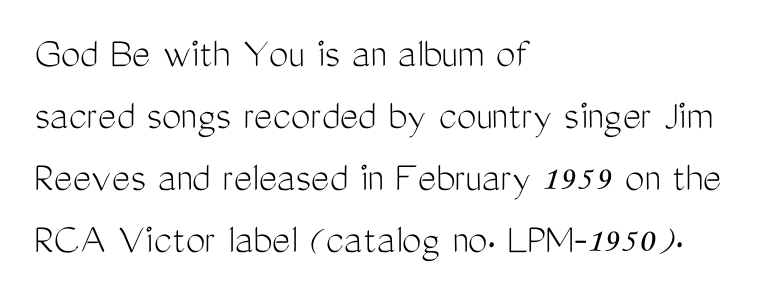
The passage is arranged the way most books set body copy — flush left. You could not count columns in this text — the font is proportionally spaced. This rendering leaves character spacing at its baseline value. Heft: none added — not bold.
